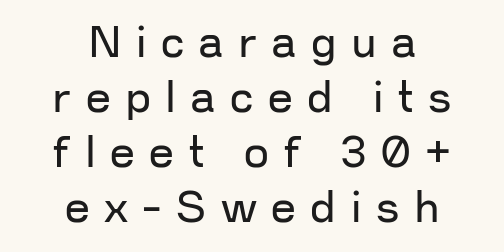
The image shows 44 px regular-weight sans-serif type, upright; set centered, normal line spacing (1.25x), unusually wide letter spacing (+0.33 em), not underlined; low stroke contrast and a medium x-height.
